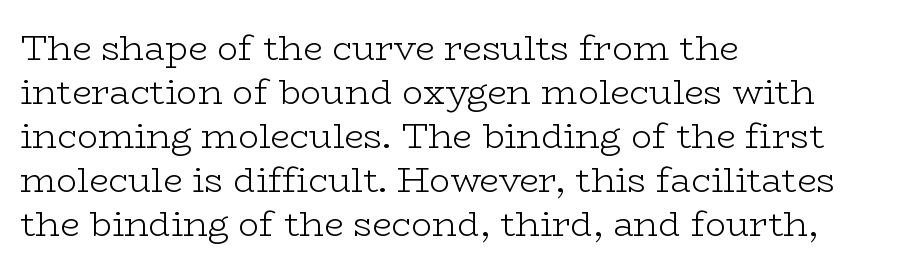
Q: Is the text bold? A: No.
Q: Is the text italic (slanted)? A: No, it is upright.
Q: Is the typeface a serif or a sans-serif typeface? A: Serif.
Q: Is the text underlined? A: No.
Q: How is the paragraph aligned? A: Left-aligned.
Q: Is the spacing between letters normal or unusually wide? A: Normal.
Q: Is the spacing between lines tight, normal or loose? A: Normal.
Q: Width (condensed, normal, or wide)? A: Wide.
Q: Stroke contrast? A: Low.
Q: x-height? A: Medium.
Q: Monospaced? A: No.
